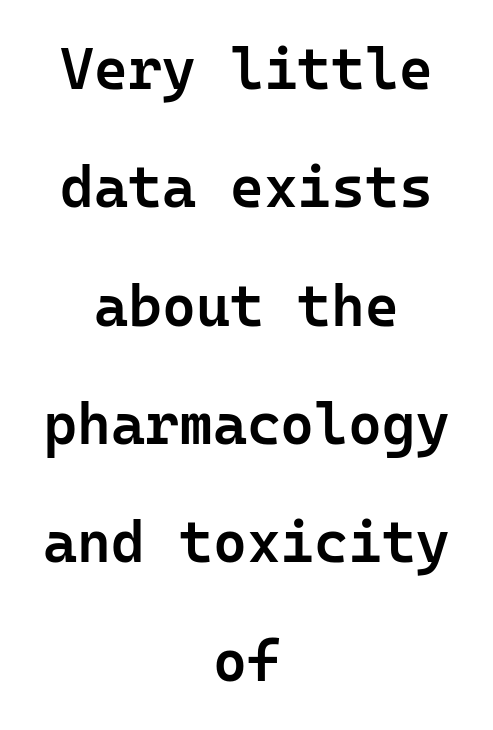
Q: Is the text bold? A: Semi-bold.
Q: Is the text italic (slanted)? A: No, it is upright.
Q: Is the typeface a serif or a sans-serif typeface? A: Sans-serif.
Q: Is the text underlined? A: No.
Q: How is the paragraph aligned? A: Centered.
Q: Is the spacing between letters normal or unusually wide? A: Normal.
Q: Is the spacing between lines tight, normal or loose? A: Loose.
Q: Width (condensed, normal, or wide)? A: Normal.
Q: Stroke contrast? A: Low.
Q: x-height? A: Medium.
Q: Monospaced? A: Yes.
